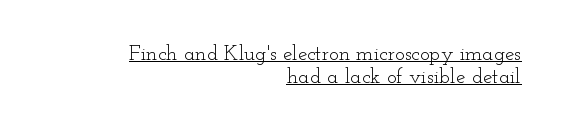
Q: Is the text bold? A: No.
Q: Is the text italic (slanted)? A: No, it is upright.
Q: Is the text underlined? A: Yes.
Q: How is the paragraph aligned? A: Right-aligned.
Q: Is the spacing between letters normal or unusually wide? A: Normal.
Q: Is the spacing between lines tight, normal or loose? A: Tight.
